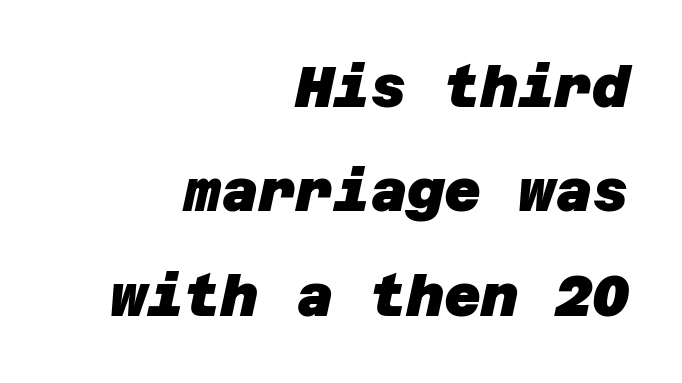
The glyphs have the mass of a bold cut. Layout note: lines flush right. Each row of text sits above clean, open space. The letters carry no serifs — their stems end cleanly without finishing strokes. Nothing unusual about the tracking: characters are spaced as the font intends.
